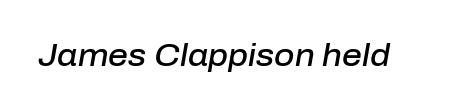
Q: Is the text bold? A: Semi-bold.
Q: Is the text italic (slanted)? A: Yes, it leans right by about 10 degrees.
Q: Is the text underlined? A: No.
Q: Is the spacing between letters normal or unusually wide? A: Normal.
Q: Width (condensed, normal, or wide)? A: Normal.
Q: Stroke contrast? A: Low.
Q: x-height? A: Medium.
Q: Monospaced? A: No.
